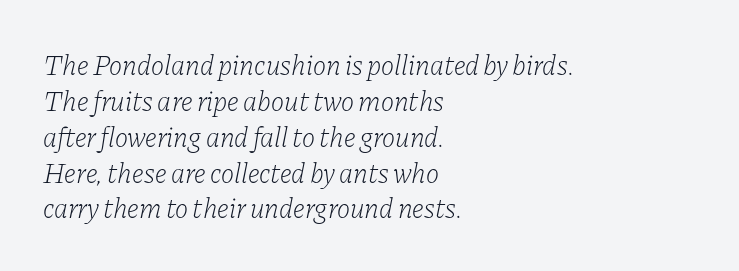
Between one letter and the next there's only the usual sliver of space. The glyphs in this specimen are seriffed. One-word summary of the alignment: left. Any mark beneath the type? The region is blank.
